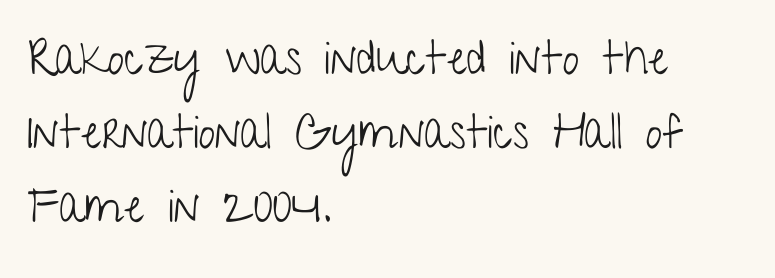
These lines are composed in type without serifs. Varying glyph widths throughout — classic text-font behaviour. In terms of posture, this sample is upright. Inter-character spacing is left at the font's built-in metrics.
